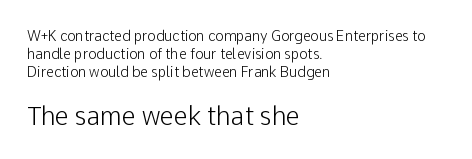
{"italic": "no", "bold": "no", "underline": "no", "align": "left", "line_spacing": "normal", "line_spacing_ratio": 1.28, "letter_spacing": "normal", "letter_spacing_em": 0.0, "larger_block": "second", "size_ratio": 1.79, "glyph_px": 25}
